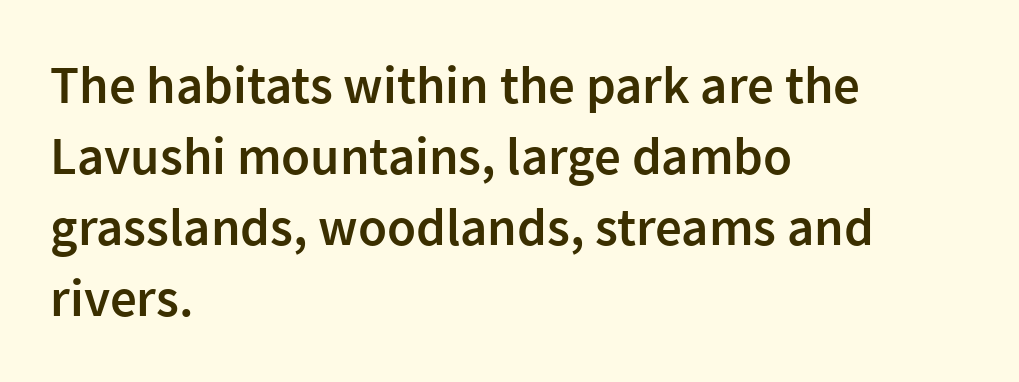
Glance below the letters and you will spot only blank space. Each word holds together tightly as a unit, with standard inter-letter gaps. Notice how the stems are strictly vertical — no italics here. Look at the bottom of the vertical strokes: they stop flat, with no serifs.
